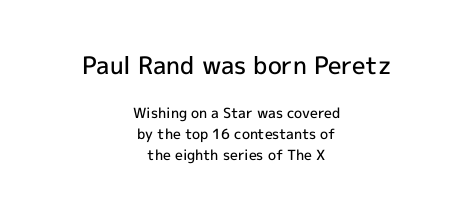
The image shows 24 px text type, upright; set centered, normal line spacing (1.47x), normal letter spacing, not underlined; the first (top) block is 1.71x larger.
